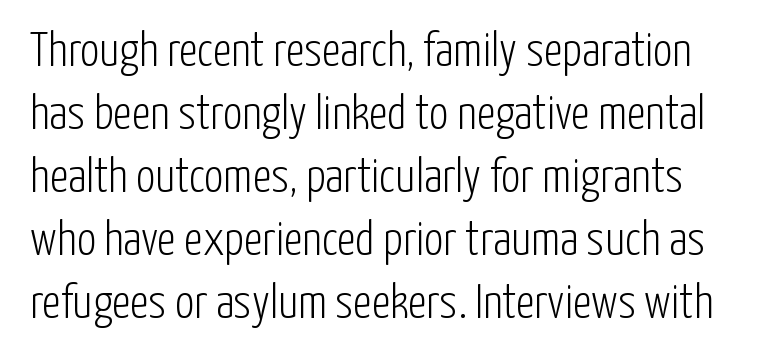
The image shows 48 px light, condensed sans-serif type, upright; set normal line spacing (1.31x), normal letter spacing, not underlined; low stroke contrast and a medium x-height.
